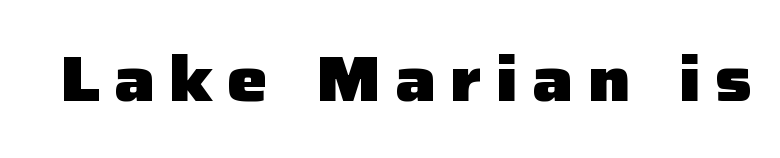
Every stem runs plumb, perpendicular to the baseline. The foot of each line stays bare and open. This sample has the flowing, uneven cadence of proportional lettering. Each letter's strokes conclude bluntly, with no projecting serifs. Strokes here are thick enough to call this a true bold. Caption: expanded tracking, letters set apart.
